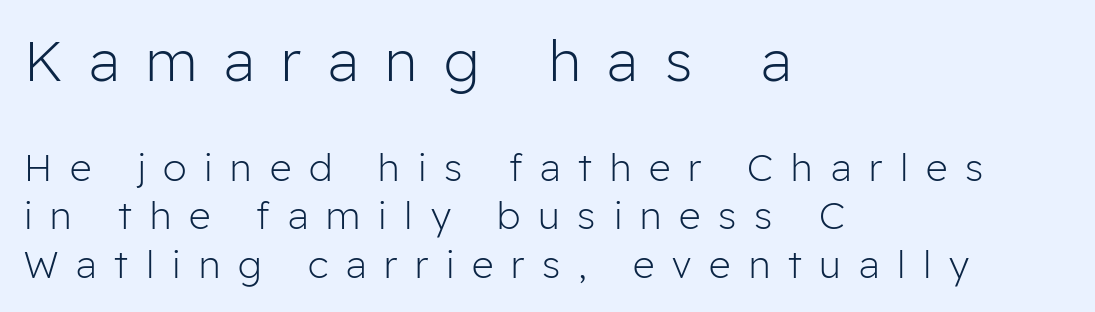
Q: Is the text bold? A: No.
Q: Is the text italic (slanted)? A: No, it is upright.
Q: Is the typeface a serif or a sans-serif typeface? A: Sans-serif.
Q: Is the text underlined? A: No.
Q: How is the paragraph aligned? A: Left-aligned.
Q: Is the spacing between letters normal or unusually wide? A: Unusually wide.
Q: Is the spacing between lines tight, normal or loose? A: Normal.
Q: Which block of text is set in a larger size, the first (top) or the second (bottom)? A: The first (top) one.
Q: Width (condensed, normal, or wide)? A: Normal.
Q: Stroke contrast? A: Low.
Q: x-height? A: Medium.
Q: Monospaced? A: No.
